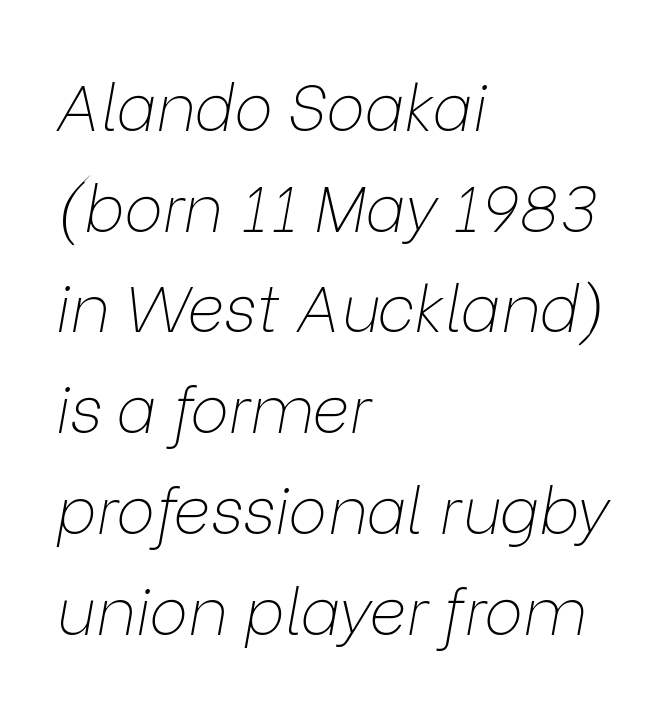
The image shows 65 px thin type, italic (leaning right); set left-aligned, normal line spacing (1.55x), normal letter spacing, not underlined; low stroke contrast and a medium x-height.
